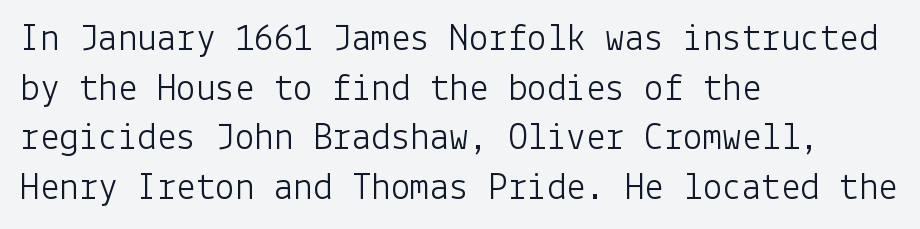
{"serif": "no", "italic": "no", "bold": "no", "weight": "light", "width": "normal", "stroke_contrast": "low", "x_height": "medium", "underline": "no", "align": "left", "line_spacing": "normal", "line_spacing_ratio": 1.27, "letter_spacing": "normal", "letter_spacing_em": 0.0, "glyph_px": 39}
